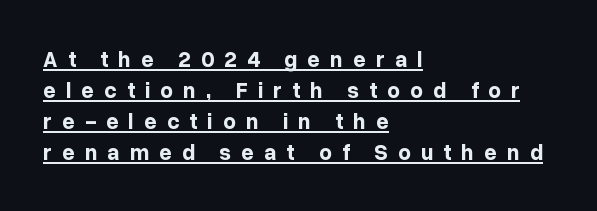
The leading is moderate, giving the passage an even texture. The glyphs are accompanied by a horizontal stroke just below them. There is plenty of visible air inserted between adjacent glyphs. When letters stand straight like this, we call the style roman or upright. Pretty heavy lettering here — definitely bold. Where is the straight margin? On the left.
